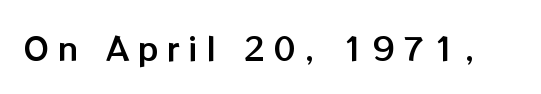
The face used here is proportionally spaced, like ordinary book or web type. Beneath every word, the page is bare. Rendered with straight, roman letterforms. Observe the wide spacing: letters keep a clear distance from each other.
